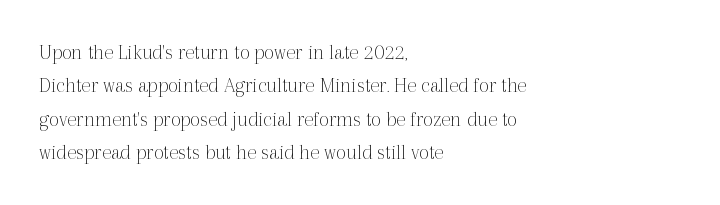
Summary of vertical rhythm: regular, with standard interline spacing. No extra ink here — the face is not bold. Quick note: not italic, upright. Horizontal alignment here is leftward, the default for most running prose.
